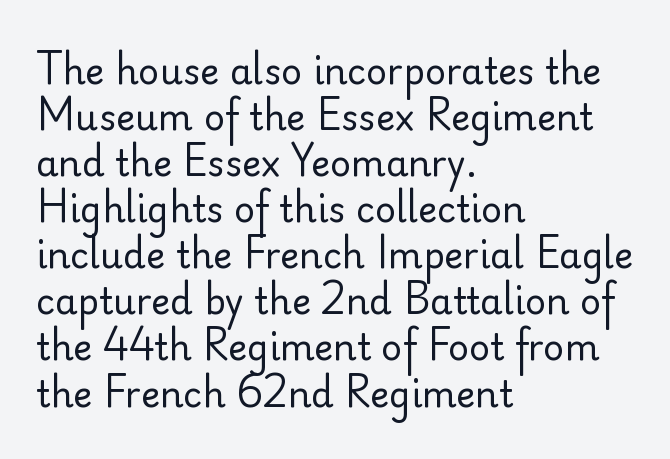
Q: Is the text bold? A: No.
Q: Is the text italic (slanted)? A: No, it is upright.
Q: Is the typeface a serif or a sans-serif typeface? A: Sans-serif.
Q: Is the text underlined? A: No.
Q: How is the paragraph aligned? A: Left-aligned.
Q: Is the spacing between letters normal or unusually wide? A: Normal.
Q: Is the spacing between lines tight, normal or loose? A: Normal.
Q: Width (condensed, normal, or wide)? A: Normal.
Q: Stroke contrast? A: Low.
Q: x-height? A: Small.
Q: Monospaced? A: No.
